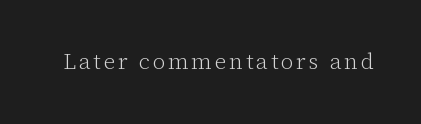
{"italic": "no", "bold": "no", "underline": "no", "glyph_px": 22}
